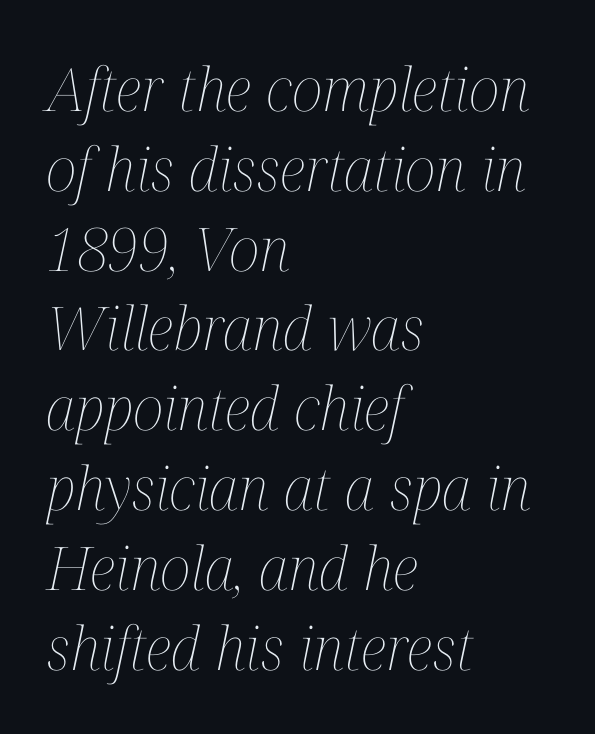
Q: Is the text bold? A: No.
Q: Is the text italic (slanted)? A: Yes, it leans right by about 12 degrees.
Q: Is the text underlined? A: No.
Q: How is the paragraph aligned? A: Left-aligned.
Q: Is the spacing between letters normal or unusually wide? A: Normal.
Q: Is the spacing between lines tight, normal or loose? A: Normal.
Q: Width (condensed, normal, or wide)? A: Condensed.
Q: Stroke contrast? A: Medium.
Q: x-height? A: Medium.
Q: Monospaced? A: No.
